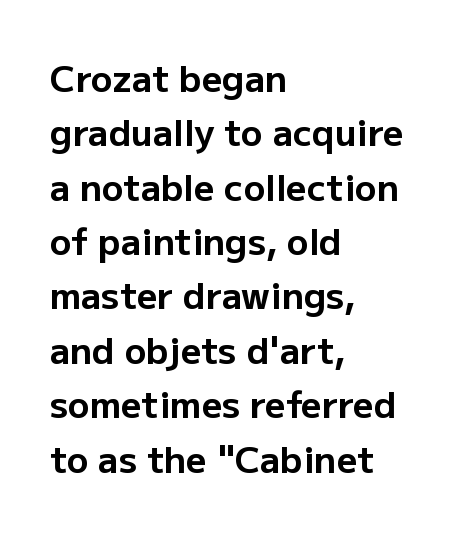
Q: Is the text bold? A: Yes.
Q: Is the text italic (slanted)? A: No, it is upright.
Q: Is the typeface a serif or a sans-serif typeface? A: Sans-serif.
Q: Is the text underlined? A: No.
Q: How is the paragraph aligned? A: Left-aligned.
Q: Is the spacing between letters normal or unusually wide? A: Normal.
Q: Is the spacing between lines tight, normal or loose? A: Normal.
Q: Width (condensed, normal, or wide)? A: Normal.
Q: Stroke contrast? A: Low.
Q: x-height? A: Medium.
Q: Monospaced? A: No.
